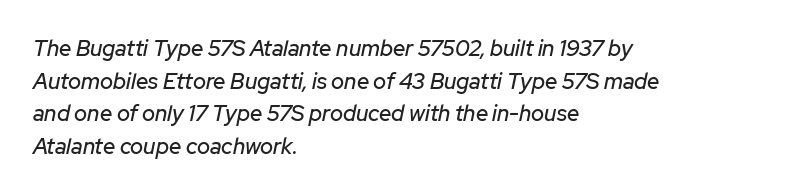
{"italic": "yes", "lean": "right", "slant_degrees": 12, "underline": "no", "align": "left", "line_spacing": "normal", "line_spacing_ratio": 1.48, "letter_spacing": "normal", "letter_spacing_em": 0.0, "glyph_px": 22}
